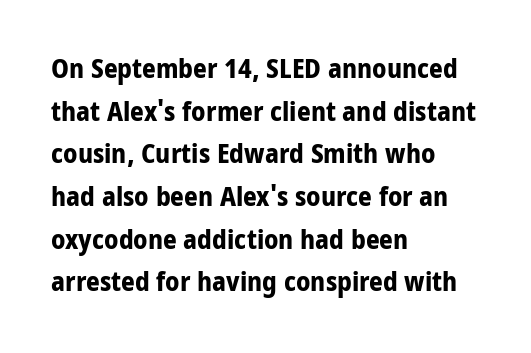
Q: Is the text bold? A: Yes.
Q: Is the text italic (slanted)? A: No, it is upright.
Q: Is the text underlined? A: No.
Q: How is the paragraph aligned? A: Left-aligned.
Q: Is the spacing between letters normal or unusually wide? A: Normal.
Q: Is the spacing between lines tight, normal or loose? A: Normal.
